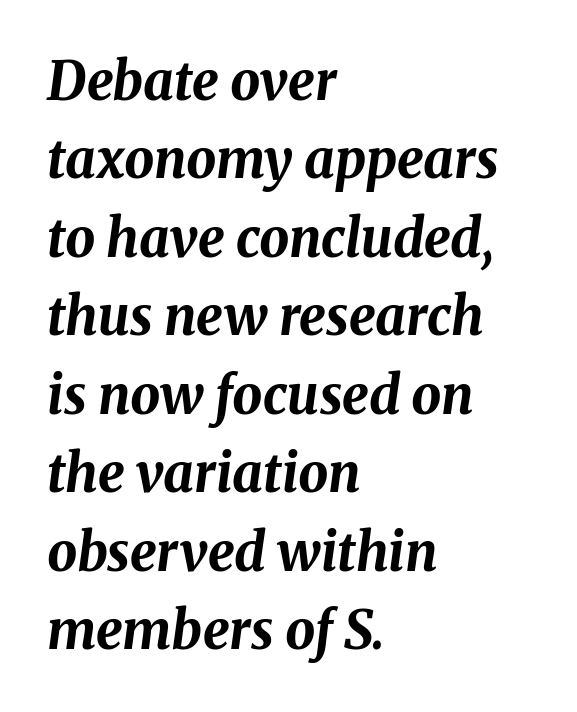
The image shows 53 px bold type, italic (leaning right); set left-aligned, normal line spacing (1.48x), normal letter spacing, not underlined; medium stroke contrast and a medium x-height.
